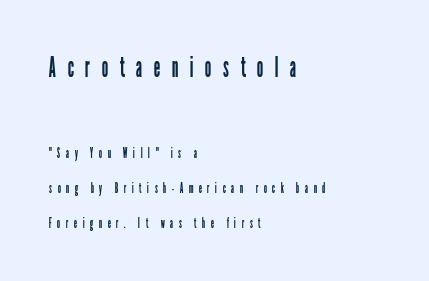
The image shows 29 px regular-weight, condensed sans-serif type, upright; set left-aligned, loose line spacing (2.48x), unusually wide letter spacing (+0.39 em), not underlined; the first (top) block is 2.07x larger; low stroke contrast and a medium x-height.
